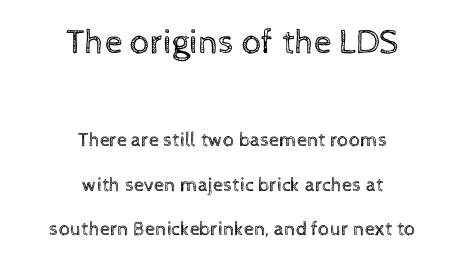
The rendering uses natural spacing where letterforms have individual widths. The string is rendered with underlining switched off. Loosely led — the rows are spread out. Of the two passages, the one on top uses the larger point size. Is there any slant? The stems are plumb. Letter spacing: default.
